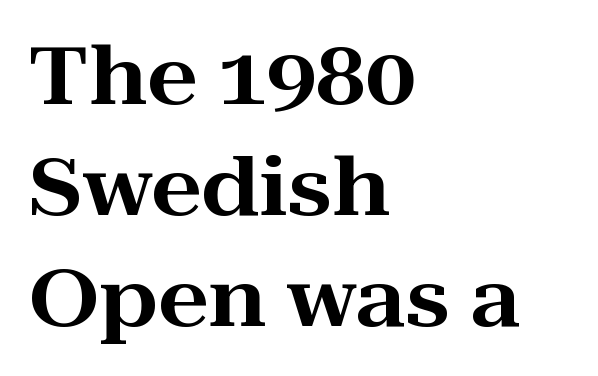
Q: Is the text italic (slanted)? A: No, it is upright.
Q: Is the typeface a serif or a sans-serif typeface? A: Serif.
Q: Is the text underlined? A: No.
Q: How is the paragraph aligned? A: Left-aligned.
Q: Is the spacing between letters normal or unusually wide? A: Normal.
Q: Is the spacing between lines tight, normal or loose? A: Normal.
Q: Width (condensed, normal, or wide)? A: Wide.
Q: Stroke contrast? A: High.
Q: x-height? A: Medium.
Q: Monospaced? A: No.
